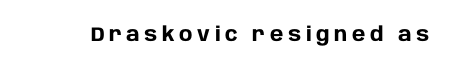
Each row of text sits above clean, open space. Short note: letters widely spaced. I'd describe the lettering as bold — thick and assertive. No italicization has been applied; the sample stays upright.
